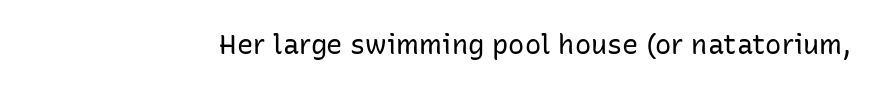
Q: Is the text bold? A: No.
Q: Is the text italic (slanted)? A: No, it is upright.
Q: Is the text underlined? A: No.
Q: Is the spacing between letters normal or unusually wide? A: Normal.
